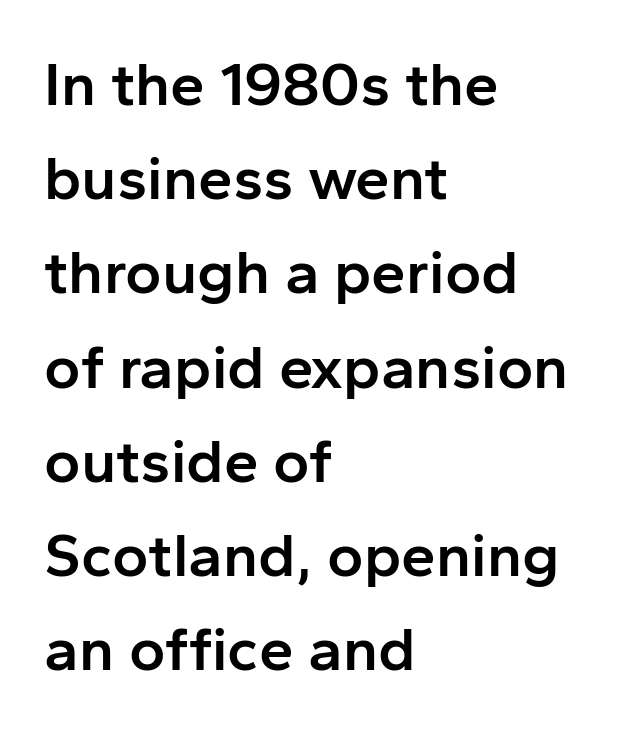
{"serif": "no", "italic": "no", "bold": "semi", "weight": "semibold", "width": "normal", "stroke_contrast": "low", "x_height": "medium", "monospaced": "no", "underline": "no", "align": "left", "line_spacing": "normal", "line_spacing_ratio": 1.52, "letter_spacing": "normal", "letter_spacing_em": 0.0, "glyph_px": 62}
